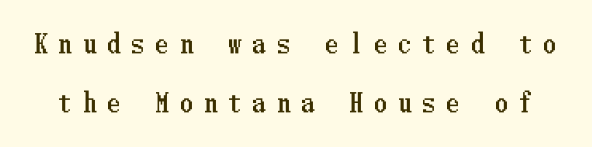
The vertical gap from one line to the next is large. The line texture is sparse and dotted thanks to wide tracking. Plain, unruled lines of type. Style check: upright.
